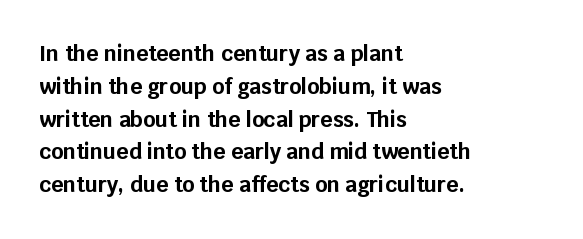
Weight check: bold — yes, fully. This rendering features lettering with no underline. This is the regular roman posture of the typeface. Is there much room between lines? A standard amount, neither cramped nor airy. No extra tracking has been applied to these lines. The rag falls on the right side of this text block.
